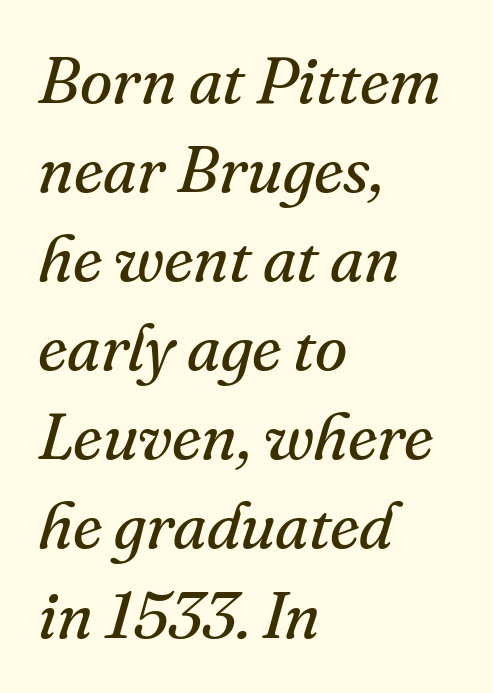
{"serif": "yes", "italic": "yes", "lean": "right", "slant_degrees": 16, "bold": "no", "weight": "regular", "width": "normal", "stroke_contrast": "medium", "x_height": "small", "monospaced": "no", "underline": "no", "align": "left", "line_spacing": "normal", "line_spacing_ratio": 1.35, "letter_spacing": "normal", "letter_spacing_em": 0.0, "glyph_px": 66}
